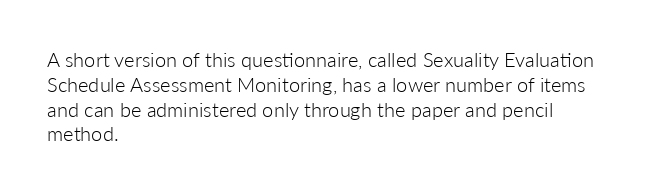
Q: Is the text bold? A: No.
Q: Is the text italic (slanted)? A: No, it is upright.
Q: Is the text underlined? A: No.
Q: How is the paragraph aligned? A: Left-aligned.
Q: Is the spacing between letters normal or unusually wide? A: Normal.
